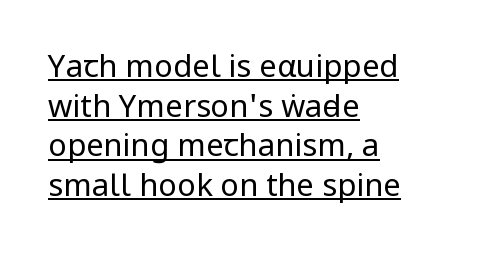
The image shows 31 px regular-weight, condensed sans-serif type, upright; set left-aligned, normal line spacing (1.28x), normal letter spacing, underlined; low stroke contrast and a large x-height.
